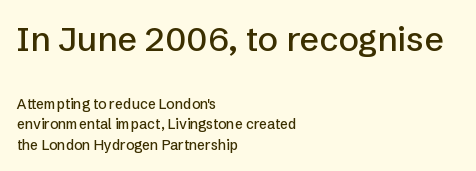
Q: Is the text italic (slanted)? A: No, it is upright.
Q: Is the typeface a serif or a sans-serif typeface? A: Sans-serif.
Q: Is the text underlined? A: No.
Q: How is the paragraph aligned? A: Left-aligned.
Q: Is the spacing between letters normal or unusually wide? A: Normal.
Q: Is the spacing between lines tight, normal or loose? A: Normal.
Q: Which block of text is set in a larger size, the first (top) or the second (bottom)? A: The first (top) one.
Q: Width (condensed, normal, or wide)? A: Normal.
Q: Stroke contrast? A: Low.
Q: x-height? A: Medium.
Q: Monospaced? A: No.
